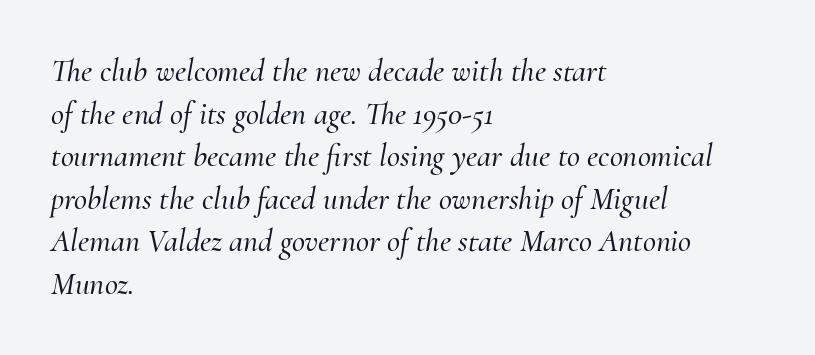
The space directly below the letters is spotless. Glyph-to-glyph distance matches everyday printed text. The passage shown stacks its lines at a standard gap. Emphasis-style slanted type is in use. Look at the bottom of the vertical strokes: they flare into serifs here.
